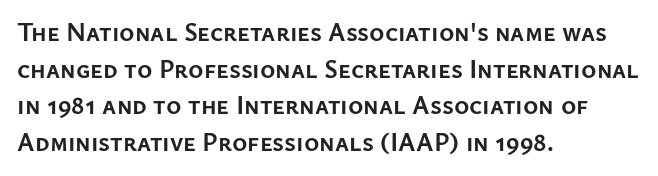
{"italic": "no", "bold": "yes", "underline": "no", "align": "left", "line_spacing": "normal", "line_spacing_ratio": 1.41, "letter_spacing": "normal", "letter_spacing_em": 0.0, "glyph_px": 26}
